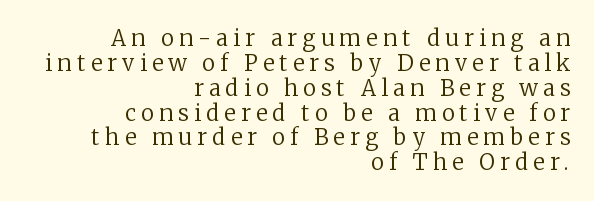
{"italic": "no", "bold": "no", "underline": "no", "align": "right", "line_spacing": "tight", "line_spacing_ratio": 1.13, "letter_spacing": "wide", "letter_spacing_em": 0.24, "glyph_px": 22}
